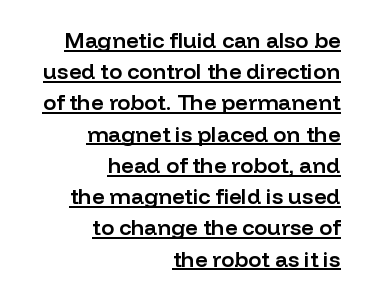
The image shows 22 px text type, upright; set right-aligned, normal line spacing (1.42x), normal letter spacing, underlined.
